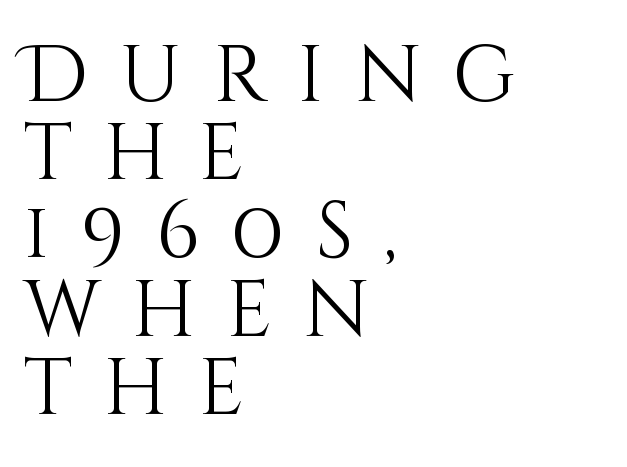
The letters advance in unequal steps, a hallmark of proportional type. Glance below the letters and you will spot only blank space. If you measured baseline to baseline, you'd find a short distance. Glyph-to-glyph distance is far greater than everyday printed text. All the whitespace from short lines collects on the right.
